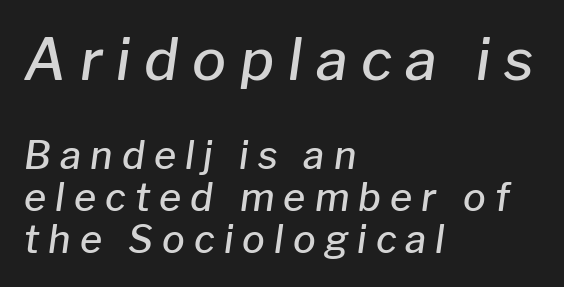
The image shows 57 px semibold type, italic (leaning right); set left-aligned, tight line spacing (1.1x), unusually wide letter spacing (+0.24 em), not underlined; the first (top) block is 1.5x larger; low stroke contrast and a medium x-height.
